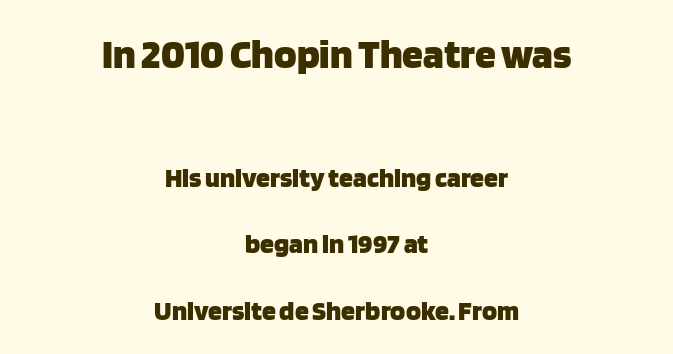
{"serif": "no", "italic": "no", "bold": "yes", "weight": "heavy", "width": "normal", "stroke_contrast": "low", "x_height": "large", "monospaced": "no", "underline": "no", "align": "center", "line_spacing": "loose", "line_spacing_ratio": 2.37, "letter_spacing": "normal", "letter_spacing_em": 0.0, "larger_block": "first", "size_ratio": 1.5, "glyph_px": 42}
